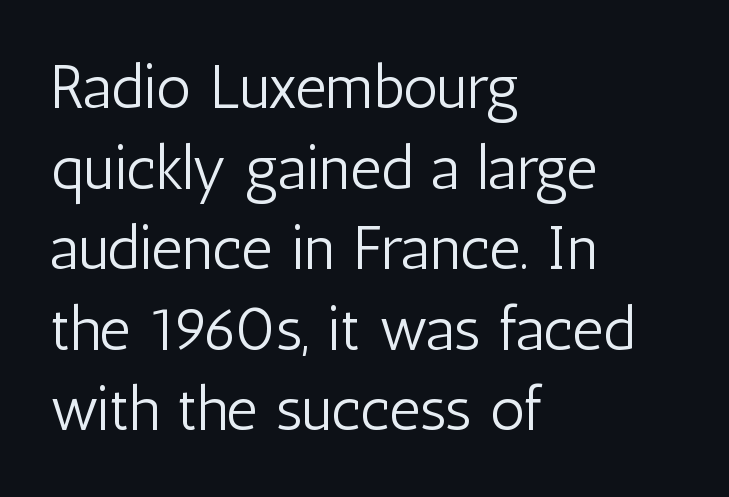
Underline: absent. This sample has the flowing, uneven cadence of proportional lettering. Summary of weight: not heavy and not bold. Quick note: not italic, upright. The line texture is even and compact thanks to regular tracking. Horizontally, the lines are justified to the leading edge only.
